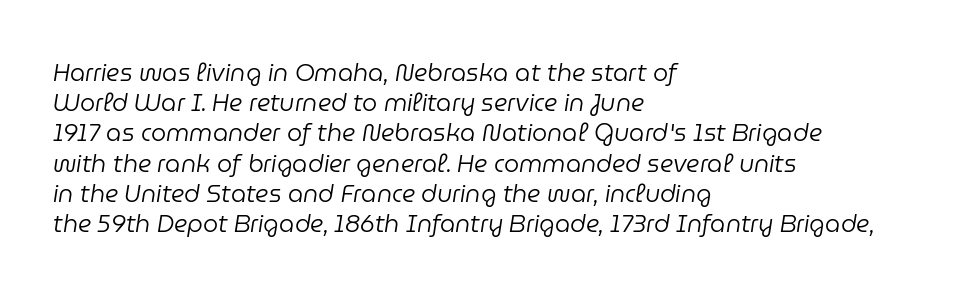
A clean baseline with only descenders dipping below it. Line spacing here is normal. Where is the straight margin? On the left. The letters look calm and open, with moderate or lighter stems.
